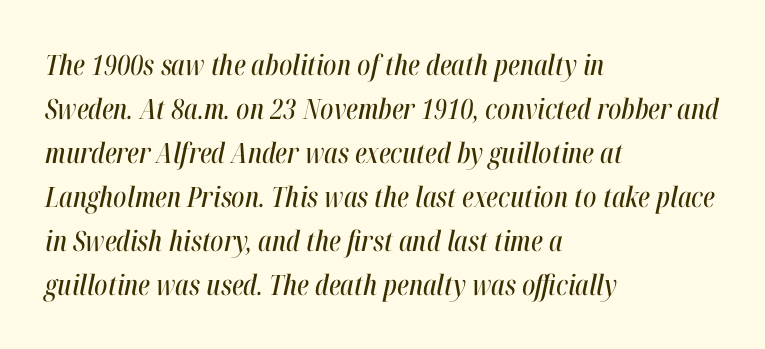
Varying glyph widths throughout — classic text-font behaviour. Notice how the passage keeps a crisp vertical edge on the left only. This sample uses plain, unmodified letter spacing. Descender tails drop into unmarked territory. Does the lettering tilt? It does — this is italic.
